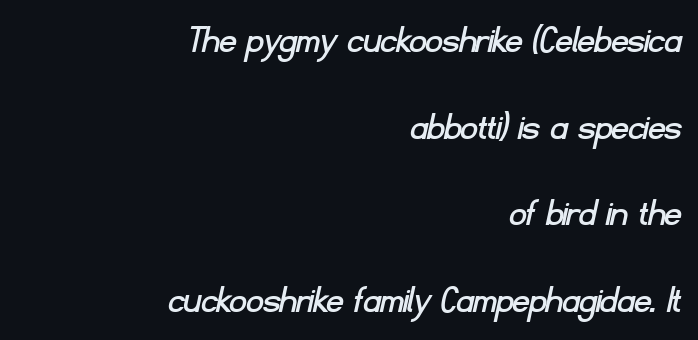
Q: Is the typeface a serif or a sans-serif typeface? A: Sans-serif.
Q: Is the text underlined? A: No.
Q: How is the paragraph aligned? A: Right-aligned.
Q: Is the spacing between letters normal or unusually wide? A: Normal.
Q: Is the spacing between lines tight, normal or loose? A: Loose.
Q: Width (condensed, normal, or wide)? A: Normal.
Q: Stroke contrast? A: Low.
Q: x-height? A: Small.
Q: Monospaced? A: No.
